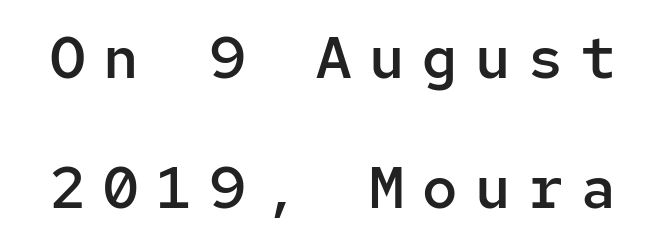
Q: Is the text bold? A: Semi-bold.
Q: Is the text italic (slanted)? A: No, it is upright.
Q: Is the typeface a serif or a sans-serif typeface? A: Sans-serif.
Q: Is the text underlined? A: No.
Q: Is the spacing between letters normal or unusually wide? A: Unusually wide.
Q: Is the spacing between lines tight, normal or loose? A: Loose.
Q: Width (condensed, normal, or wide)? A: Normal.
Q: Stroke contrast? A: Low.
Q: x-height? A: Medium.
Q: Monospaced? A: Yes.
